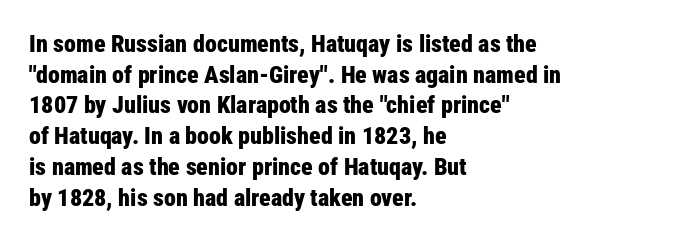
{"italic": "no", "bold": "yes", "underline": "no", "align": "left", "line_spacing": "normal", "line_spacing_ratio": 1.28, "letter_spacing": "normal", "letter_spacing_em": 0.0, "glyph_px": 24}
